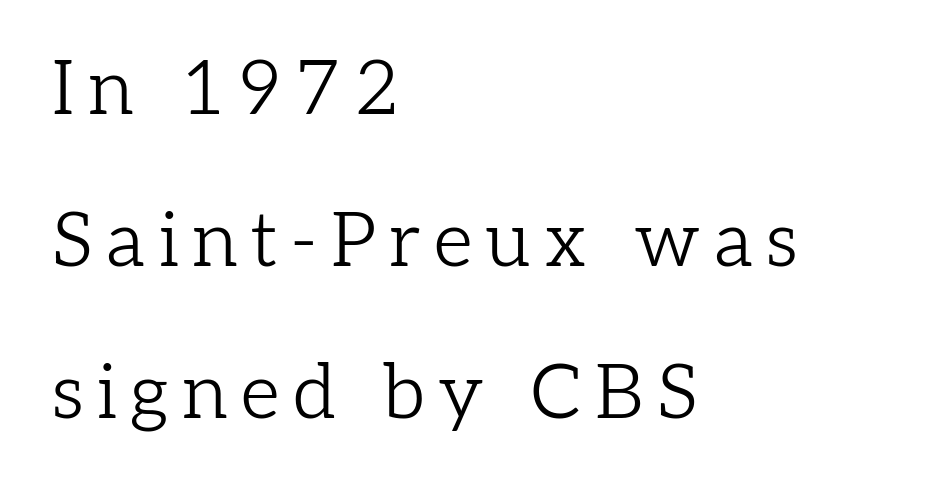
Check the space under the baseline: it is left empty. Compared with a centered layout, this one pins lines to the left instead. Is this a fixed-width face? No — the glyphs have proportional, varying widths. The axis of the letterforms is exactly vertical. A great deal of white space separates one row of letters from the next. Summary of weight: not heavy and not bold.
